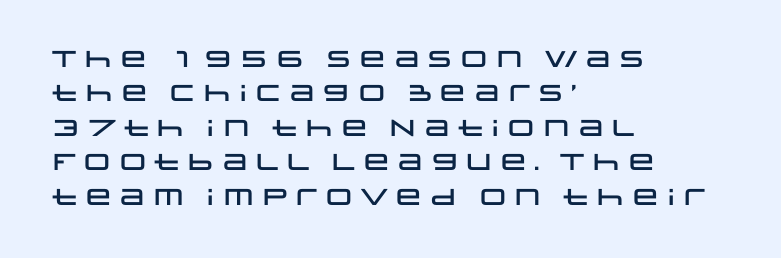
The specimen omits any rule beneath the text block's lines. The line-height multiplier appears to be the usual default. Posture: upright roman. The letters sit at their default tracking, neither squeezed nor spread.
